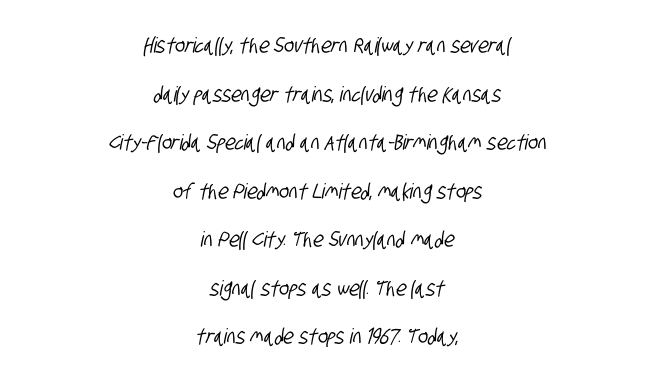
The image shows 21 px text type; set centered, loose line spacing (2.31x), normal letter spacing, not underlined.
